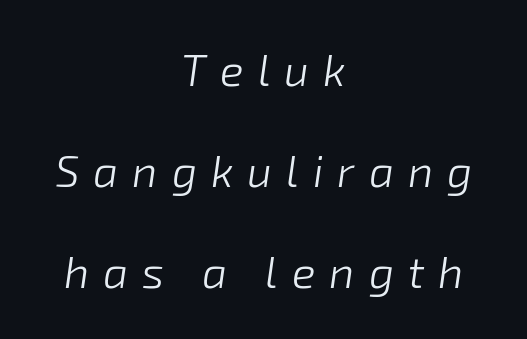
The image shows 44 px light type, italic (leaning right); set centered, loose line spacing (2.29x), unusually wide letter spacing (+0.32 em), not underlined; low stroke contrast and a medium x-height.
